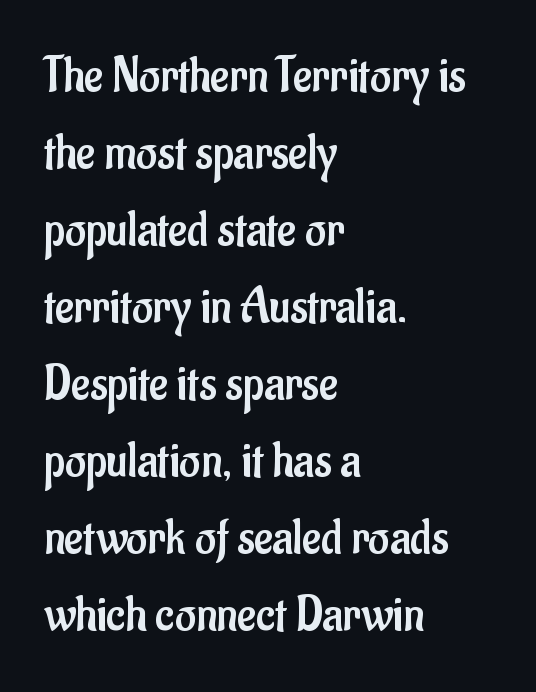
The image shows 51 px regular-weight, condensed sans-serif type, upright; set left-aligned, normal line spacing (1.51x), normal letter spacing, not underlined; low stroke contrast and a small x-height.
